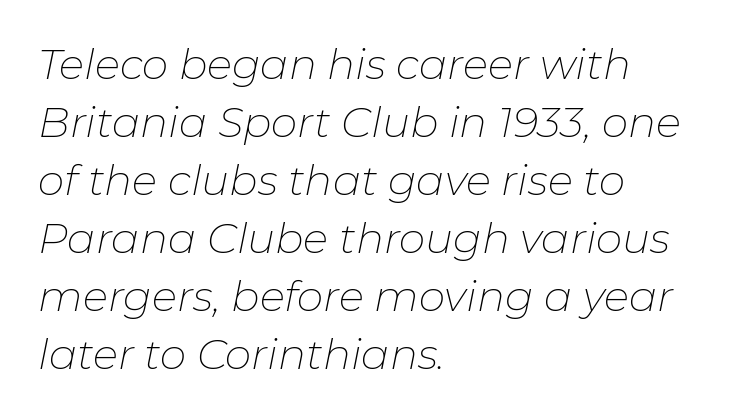
Q: Is the text bold? A: No.
Q: Is the text italic (slanted)? A: Yes, it leans right by about 11 degrees.
Q: Is the text underlined? A: No.
Q: How is the paragraph aligned? A: Left-aligned.
Q: Is the spacing between letters normal or unusually wide? A: Normal.
Q: Is the spacing between lines tight, normal or loose? A: Normal.
Q: Width (condensed, normal, or wide)? A: Normal.
Q: Stroke contrast? A: Low.
Q: x-height? A: Medium.
Q: Monospaced? A: No.
